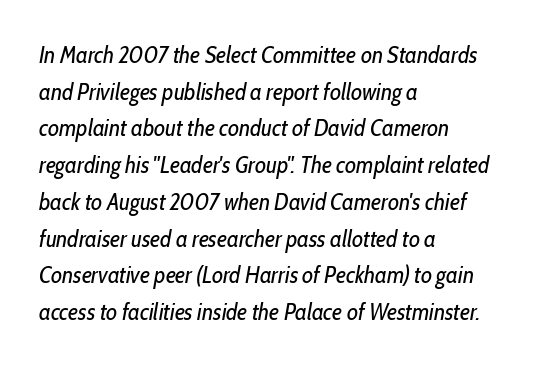
Visually the block forms a straight wall on the left and a jagged coastline on the right. Slant detected: the letters are inclined. This is not heavy type; no bold has been used. Notice how descenders clear the ascenders below comfortably — that's standard leading. Letter spacing: default. Plain, unruled lines of type.
